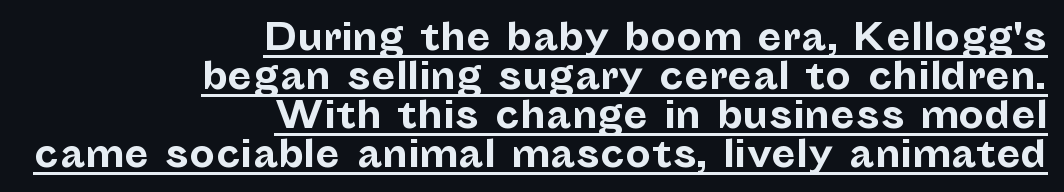
Q: Is the text bold? A: Yes.
Q: Is the text italic (slanted)? A: No, it is upright.
Q: Is the typeface a serif or a sans-serif typeface? A: Sans-serif.
Q: Is the text underlined? A: Yes.
Q: How is the paragraph aligned? A: Right-aligned.
Q: Is the spacing between letters normal or unusually wide? A: Normal.
Q: Is the spacing between lines tight, normal or loose? A: Tight.
Q: Width (condensed, normal, or wide)? A: Normal.
Q: Stroke contrast? A: Low.
Q: x-height? A: Medium.
Q: Monospaced? A: No.
